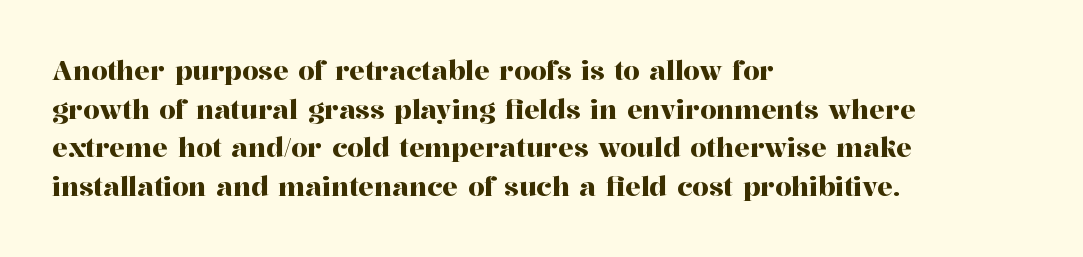
{"italic": "no", "underline": "no", "align": "left", "line_spacing": "normal", "line_spacing_ratio": 1.49, "letter_spacing": "normal", "letter_spacing_em": 0.0, "glyph_px": 26}
